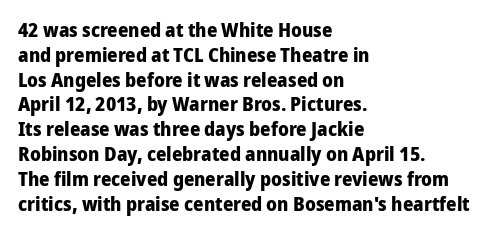
Line starts are locked; line ends wander. Tracking value appears to be zero — textbook default spacing. Style check: upright. Rule under the text: the space is simply empty. Heavy-handed strokes throughout: this text is bold.
